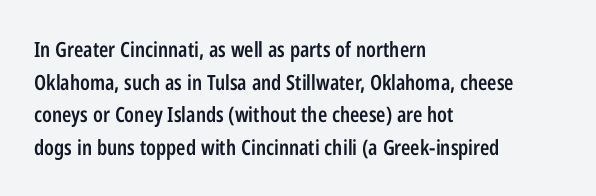
{"italic": "no", "bold": "semi", "underline": "no", "align": "left", "line_spacing": "normal", "line_spacing_ratio": 1.55, "letter_spacing": "normal", "letter_spacing_em": 0.0, "glyph_px": 21}
